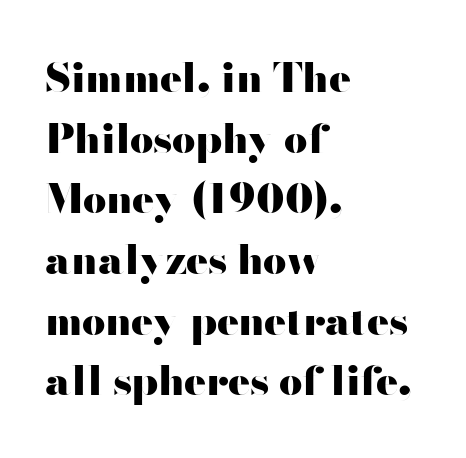
{"italic": "no", "bold": "yes", "weight": "heavy", "width": "wide", "stroke_contrast": "high", "x_height": "small", "monospaced": "no", "underline": "no", "align": "left", "line_spacing": "normal", "line_spacing_ratio": 1.48, "letter_spacing": "normal", "letter_spacing_em": 0.0, "glyph_px": 41}
